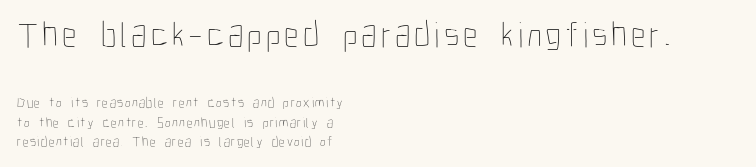
Q: Is the text bold? A: No.
Q: Is the text italic (slanted)? A: No, it is upright.
Q: Is the text underlined? A: No.
Q: How is the paragraph aligned? A: Left-aligned.
Q: Is the spacing between lines tight, normal or loose? A: Normal.
Q: Which block of text is set in a larger size, the first (top) or the second (bottom)? A: The first (top) one.
Q: Width (condensed, normal, or wide)? A: Condensed.
Q: Stroke contrast? A: Low.
Q: x-height? A: Medium.
Q: Monospaced? A: No.
